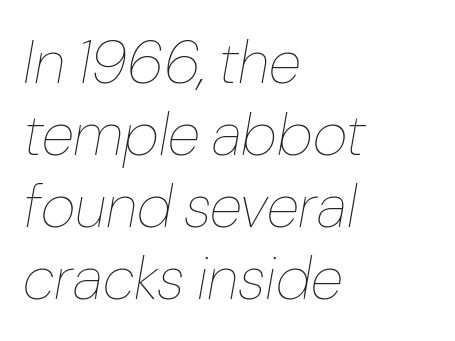
Stems here are at most as thick as an everyday book face. Nobody touched the tracking dial on this one. A typesetter would mark this as italic. The compositor pushed each line to the left boundary. Varying glyph widths throughout — classic text-font behaviour. Words float on clear page, feet unadorned.
